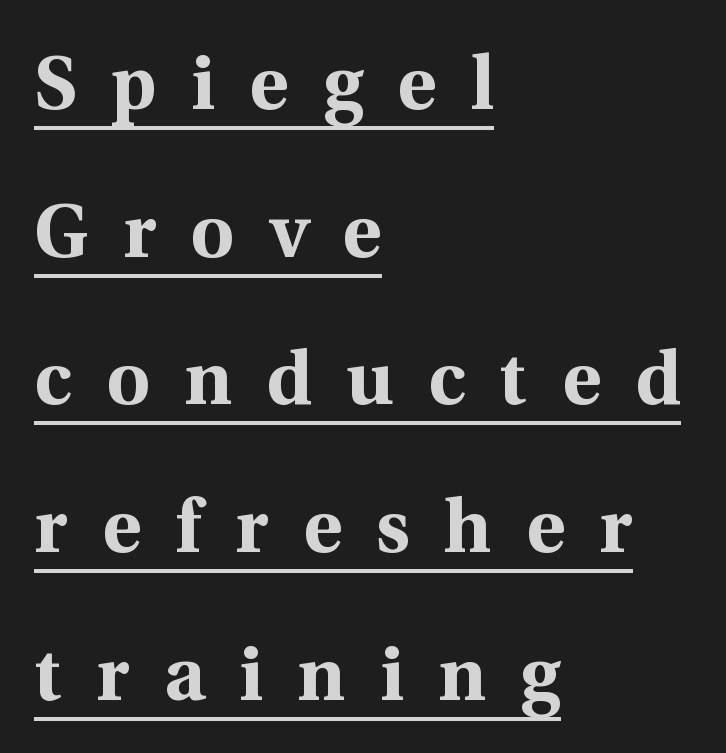
Leading: increased. These lines are composed in type with serifs. Do the letters lean? They stand straight. Think of a printed novel: that variable character pitch is what you see here. Horizontally, the lines are justified to the leading edge only. Someone cranked the tracking dial way up on this one.
